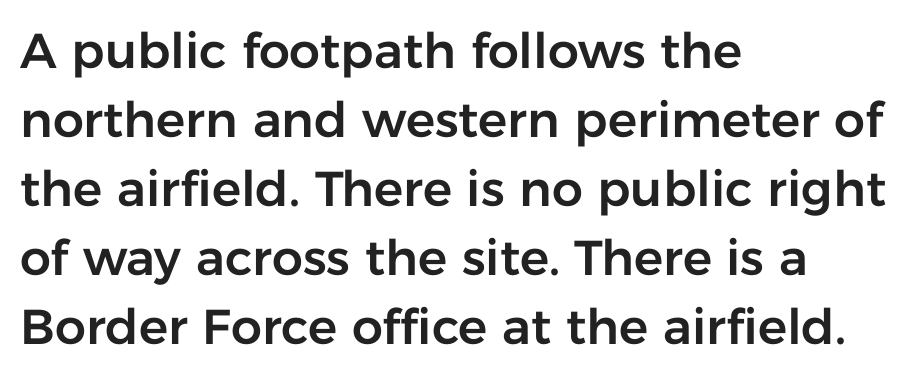
{"serif": "no", "italic": "no", "width": "normal", "stroke_contrast": "low", "x_height": "medium", "monospaced": "no", "underline": "no", "align": "left", "line_spacing": "normal", "line_spacing_ratio": 1.41, "letter_spacing": "normal", "letter_spacing_em": 0.0, "glyph_px": 49}
